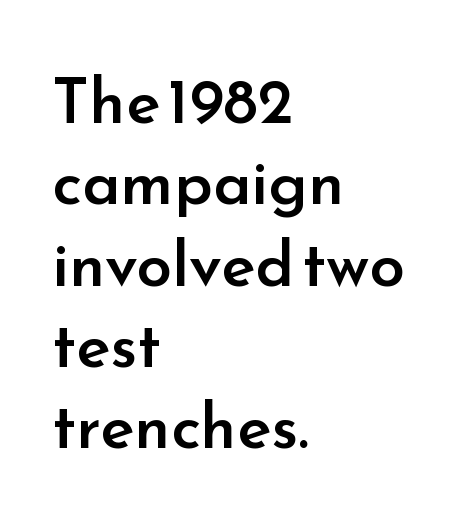
Check where the strokes stop: nothing finishes them off — pure sans. Does extra space separate the letters? No, they use regular spacing. If you measured baseline to baseline, you'd find a middling distance. The face used here is proportionally spaced, like ordinary book or web type. Vertical strokes here are truly vertical. The rendering anchors every line to the left-hand side.
